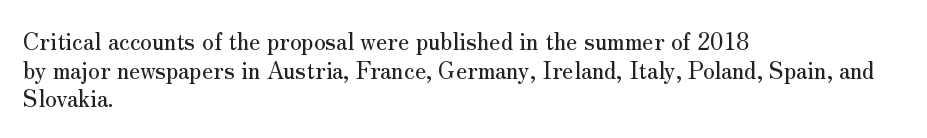
The image shows 23 px text type, upright; set left-aligned, line spacing 1.24x, normal letter spacing, not underlined.
